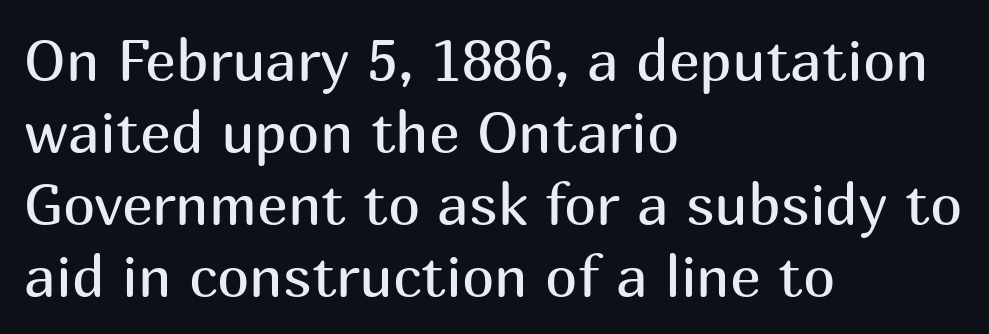
{"serif": "no", "italic": "no", "bold": "no", "weight": "regular", "width": "normal", "stroke_contrast": "medium", "x_height": "medium", "monospaced": "no", "underline": "no", "align": "left", "line_spacing_ratio": 1.24, "letter_spacing": "normal", "letter_spacing_em": 0.0, "glyph_px": 58}
